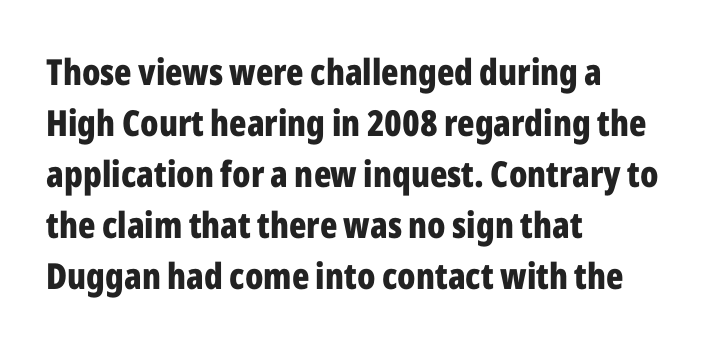
Quick note: interline space is typical. The passage shown is emphatically bold. Rule under the text: the space is simply empty. The letterforms sit shoulder to shoulder at normal distance.
